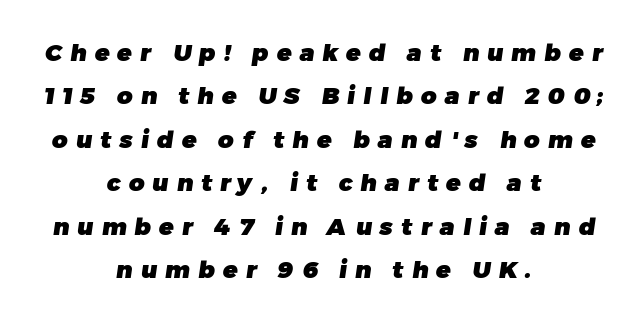
{"bold": "yes", "underline": "no", "align": "center", "line_spacing_ratio": 1.81, "letter_spacing": "wide", "letter_spacing_em": 0.34, "glyph_px": 24}
